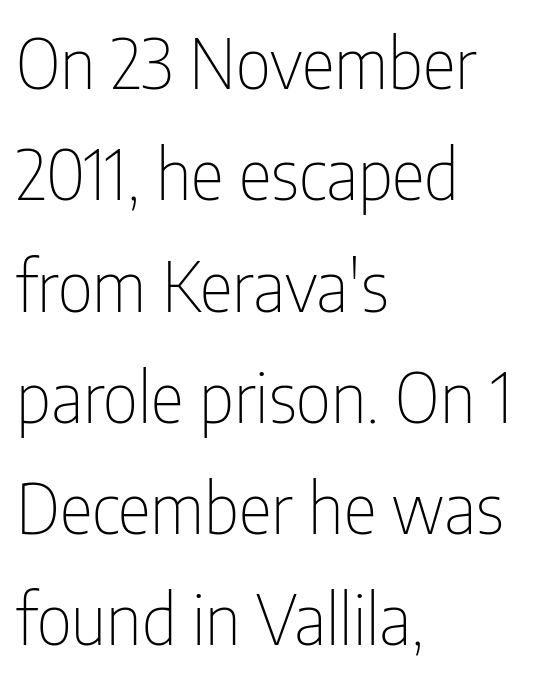
Q: Is the text bold? A: No.
Q: Is the text italic (slanted)? A: No, it is upright.
Q: Is the typeface a serif or a sans-serif typeface? A: Sans-serif.
Q: Is the text underlined? A: No.
Q: How is the paragraph aligned? A: Left-aligned.
Q: Is the spacing between letters normal or unusually wide? A: Normal.
Q: Is the spacing between lines tight, normal or loose? A: Normal.
Q: Width (condensed, normal, or wide)? A: Condensed.
Q: Stroke contrast? A: Low.
Q: x-height? A: Medium.
Q: Monospaced? A: No.
